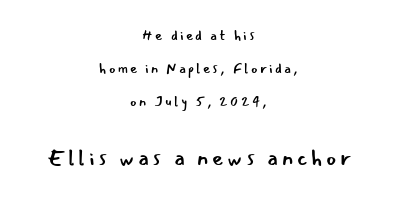
{"italic": "no", "bold": "no", "underline": "no", "align": "center", "line_spacing": "loose", "line_spacing_ratio": 2.35, "larger_block": "second", "size_ratio": 1.57, "glyph_px": 22}
